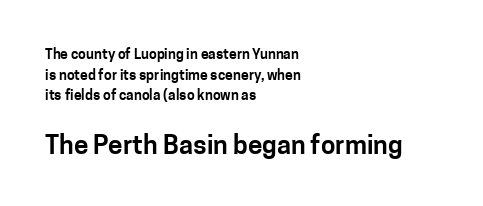
In this sample the second text group is rendered at the bigger scale. Standard letterfit; no display-style spreading of the glyphs. Leftover space on each line is placed entirely after the last word. The space between consecutive lines is moderate. Rule under the text: the space is simply empty.
